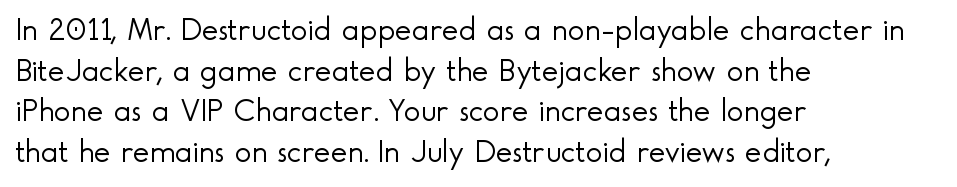
Q: Is the text bold? A: No.
Q: Is the text italic (slanted)? A: No, it is upright.
Q: Is the typeface a serif or a sans-serif typeface? A: Sans-serif.
Q: Is the text underlined? A: No.
Q: How is the paragraph aligned? A: Left-aligned.
Q: Is the spacing between letters normal or unusually wide? A: Normal.
Q: Is the spacing between lines tight, normal or loose? A: Normal.
Q: Width (condensed, normal, or wide)? A: Normal.
Q: x-height? A: Small.
Q: Monospaced? A: No.
